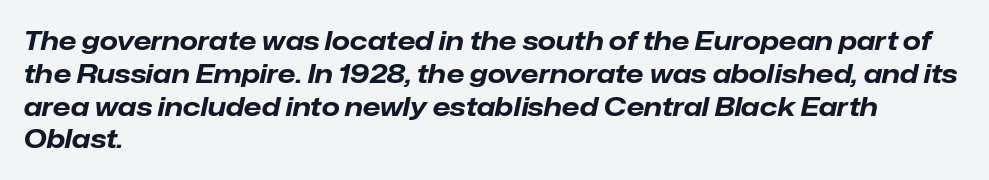
The image shows 26 px bold type, italic (leaning right); set left-aligned, normal line spacing (1.26x), normal letter spacing, not underlined.
